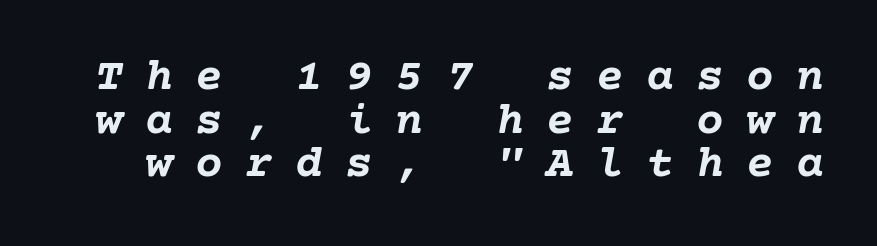
The image shows 46 px semibold type, italic (leaning right); set tight line spacing (0.95x), unusually wide letter spacing (+0.49 em), not underlined; low stroke contrast and a medium x-height.
